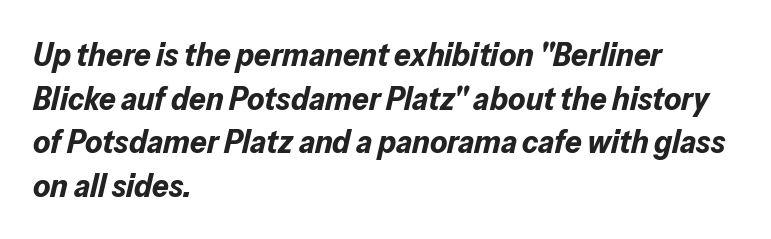
{"italic": "yes", "lean": "right", "slant_degrees": 13, "bold": "yes", "weight": "bold", "width": "normal", "stroke_contrast": "low", "x_height": "medium", "monospaced": "no", "underline": "no", "align": "left", "line_spacing": "normal", "line_spacing_ratio": 1.32, "letter_spacing": "normal", "letter_spacing_em": 0.0, "glyph_px": 33}
